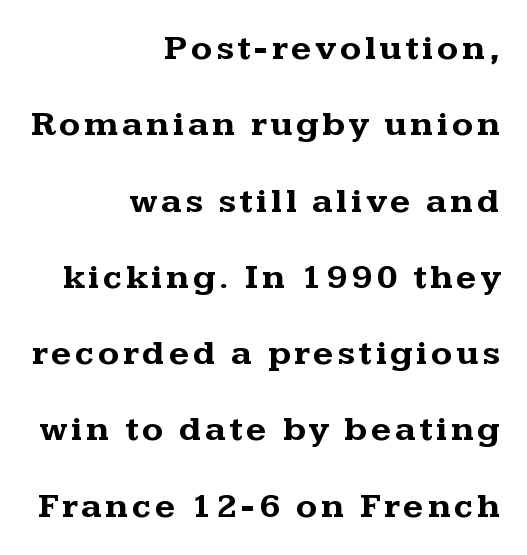
Q: Is the text bold? A: Yes.
Q: Is the text italic (slanted)? A: No, it is upright.
Q: Is the typeface a serif or a sans-serif typeface? A: Serif.
Q: Is the text underlined? A: No.
Q: How is the paragraph aligned? A: Right-aligned.
Q: Is the spacing between lines tight, normal or loose? A: Loose.
Q: Width (condensed, normal, or wide)? A: Wide.
Q: Stroke contrast? A: Medium.
Q: x-height? A: Medium.
Q: Monospaced? A: No.
